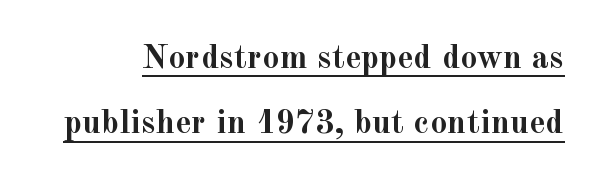
Q: Is the text bold? A: Yes.
Q: Is the text italic (slanted)? A: No, it is upright.
Q: Is the typeface a serif or a sans-serif typeface? A: Serif.
Q: Is the text underlined? A: Yes.
Q: Is the spacing between letters normal or unusually wide? A: Normal.
Q: Is the spacing between lines tight, normal or loose? A: Loose.
Q: Width (condensed, normal, or wide)? A: Normal.
Q: x-height? A: Small.
Q: Monospaced? A: No.
